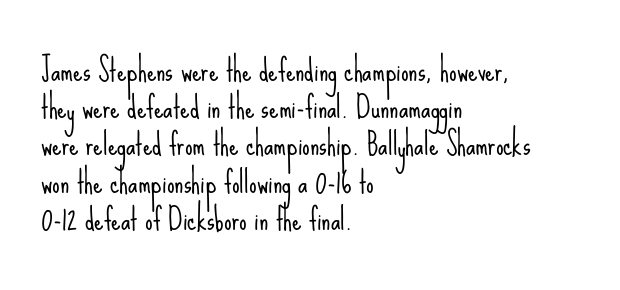
Q: Is the text bold? A: No.
Q: Is the text italic (slanted)? A: No, it is upright.
Q: Is the typeface a serif or a sans-serif typeface? A: Sans-serif.
Q: Is the text underlined? A: No.
Q: How is the paragraph aligned? A: Left-aligned.
Q: Is the spacing between letters normal or unusually wide? A: Normal.
Q: Width (condensed, normal, or wide)? A: Condensed.
Q: Stroke contrast? A: Low.
Q: x-height? A: Small.
Q: Monospaced? A: No.
